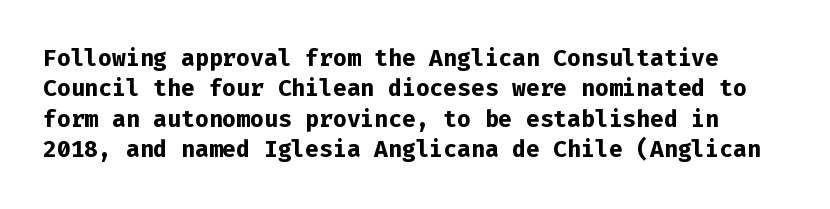
{"italic": "no", "bold": "yes", "underline": "no", "line_spacing": "normal", "line_spacing_ratio": 1.32, "letter_spacing": "normal", "letter_spacing_em": 0.0, "glyph_px": 23}
